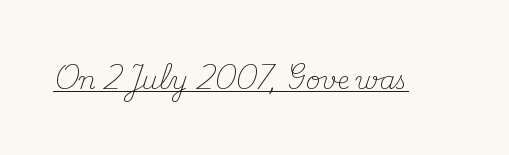
{"bold": "no", "underline": "yes", "letter_spacing": "normal", "letter_spacing_em": 0.0, "glyph_px": 25}
